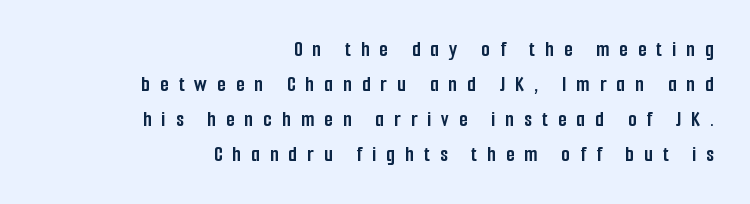
Q: Is the text bold? A: Yes.
Q: Is the text italic (slanted)? A: No, it is upright.
Q: Is the text underlined? A: No.
Q: How is the paragraph aligned? A: Right-aligned.
Q: Is the spacing between letters normal or unusually wide? A: Unusually wide.
Q: Is the spacing between lines tight, normal or loose? A: Normal.
